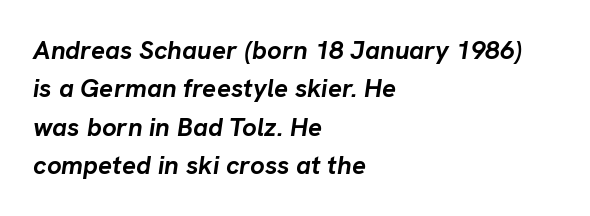
{"italic": "yes", "lean": "right", "slant_degrees": 8, "bold": "yes", "underline": "no", "align": "left", "line_spacing": "normal", "line_spacing_ratio": 1.48, "letter_spacing": "normal", "letter_spacing_em": 0.0, "glyph_px": 26}
